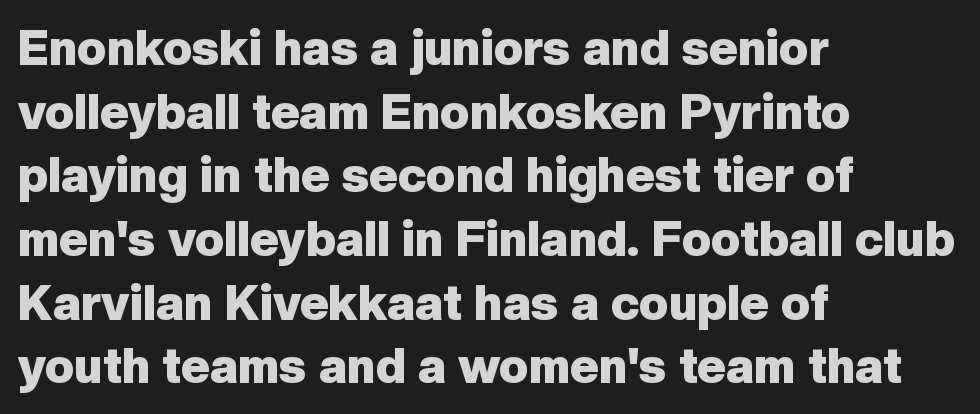
Q: Is the text bold? A: Yes.
Q: Is the text italic (slanted)? A: No, it is upright.
Q: Is the typeface a serif or a sans-serif typeface? A: Sans-serif.
Q: Is the text underlined? A: No.
Q: How is the paragraph aligned? A: Left-aligned.
Q: Is the spacing between letters normal or unusually wide? A: Normal.
Q: Is the spacing between lines tight, normal or loose? A: Normal.
Q: Width (condensed, normal, or wide)? A: Normal.
Q: Stroke contrast? A: Low.
Q: x-height? A: Medium.
Q: Monospaced? A: No.
